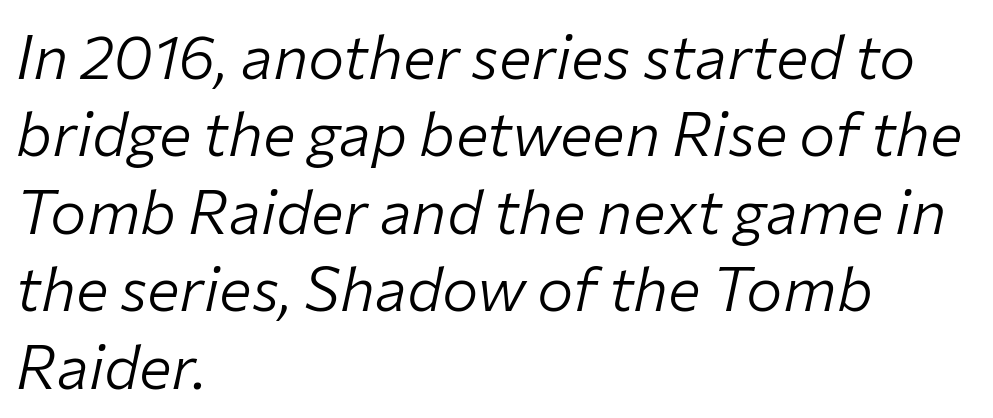
{"italic": "yes", "lean": "right", "slant_degrees": 12, "bold": "no", "weight": "light", "width": "normal", "stroke_contrast": "low", "x_height": "medium", "monospaced": "no", "underline": "no", "align": "left", "line_spacing": "normal", "line_spacing_ratio": 1.27, "letter_spacing": "normal", "letter_spacing_em": 0.0, "glyph_px": 61}
